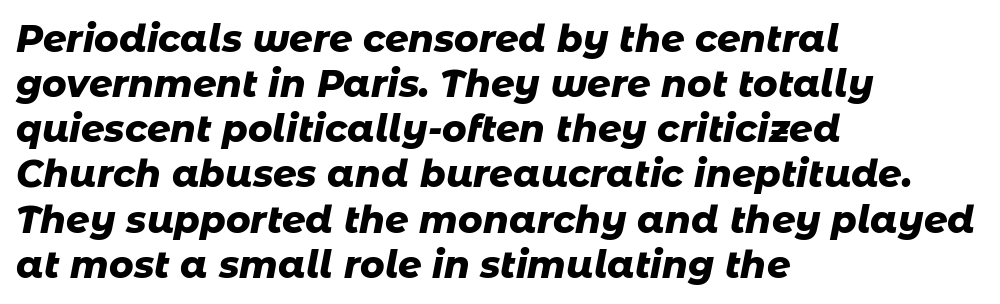
{"italic": "yes", "lean": "right", "slant_degrees": 11, "bold": "yes", "weight": "heavy", "width": "normal", "stroke_contrast": "low", "x_height": "medium", "monospaced": "no", "underline": "no", "align": "left", "line_spacing_ratio": 1.22, "letter_spacing": "normal", "letter_spacing_em": 0.0, "glyph_px": 37}
